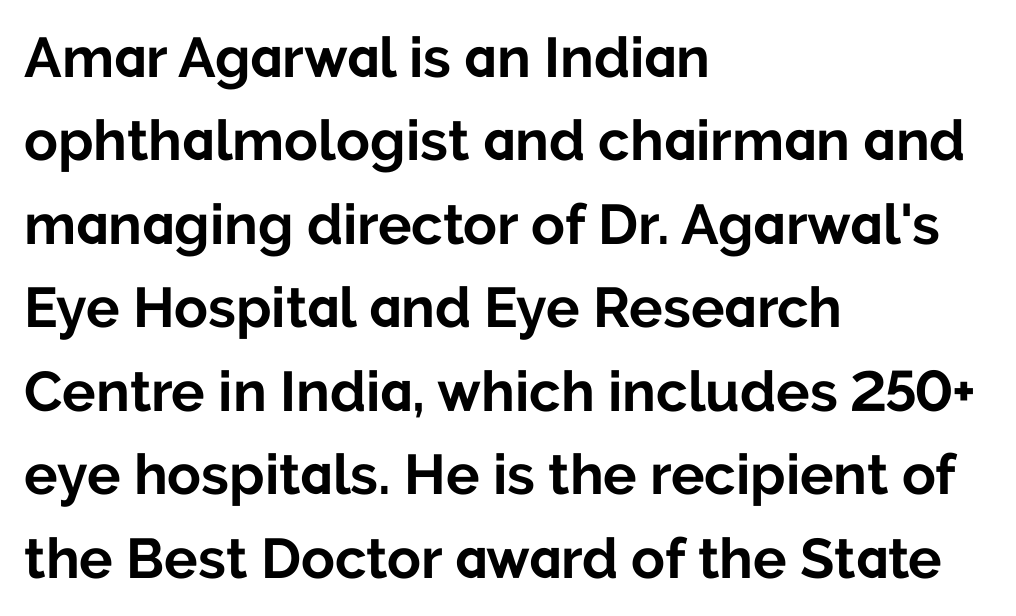
The image shows 56 px bold sans-serif type, upright; set left-aligned, normal line spacing (1.49x), normal letter spacing, not underlined; low stroke contrast and a medium x-height.
